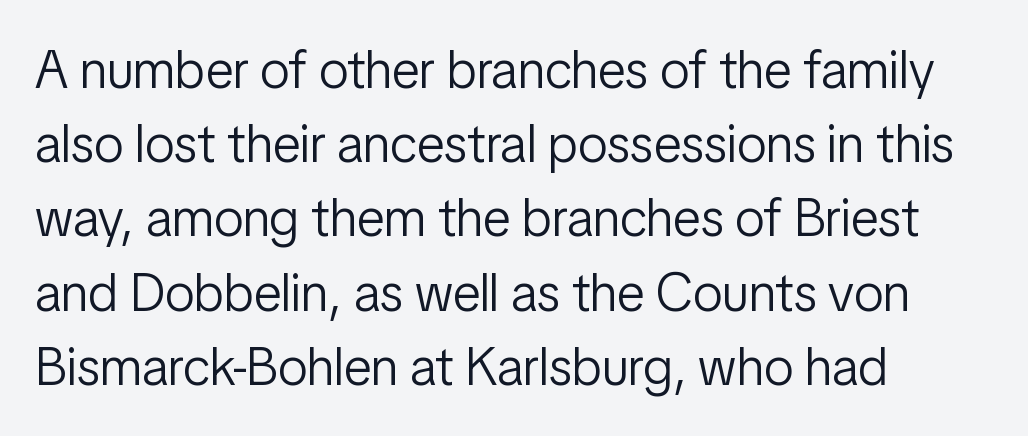
The image shows 53 px light, condensed sans-serif type, upright; set left-aligned, normal line spacing (1.4x), normal letter spacing, not underlined; low stroke contrast and a medium x-height.
